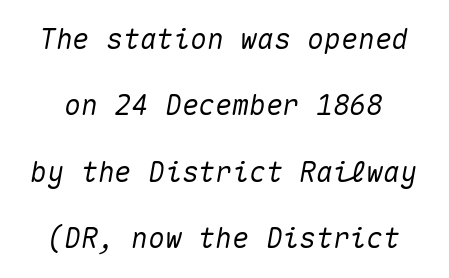
What's the leading like? Stretched, with rows far apart. A typesetter would mark this as italic. You could call the tracking neutral — neither tight nor loose. Quick note: underline off. These lines are rendered in a fixed-pitch font.
